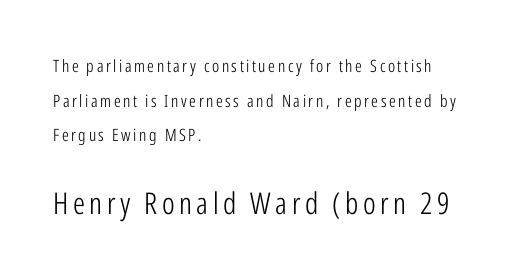
The image shows 30 px light, condensed sans-serif type, upright; set left-aligned, loose line spacing (2.03x), not underlined; the second (bottom) block is 1.76x larger; low stroke contrast and a medium x-height.
